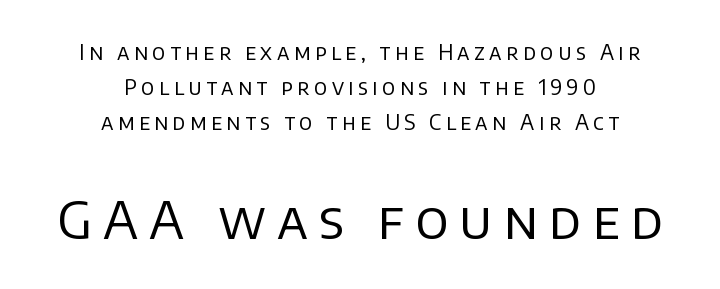
{"serif": "no", "italic": "no", "bold": "no", "weight": "regular", "width": "normal", "stroke_contrast": "low", "x_height": "large", "monospaced": "no", "underline": "no", "align": "center", "line_spacing": "normal", "line_spacing_ratio": 1.67, "letter_spacing": "wide", "letter_spacing_em": 0.21, "larger_block": "second", "size_ratio": 2.48, "glyph_px": 52}
